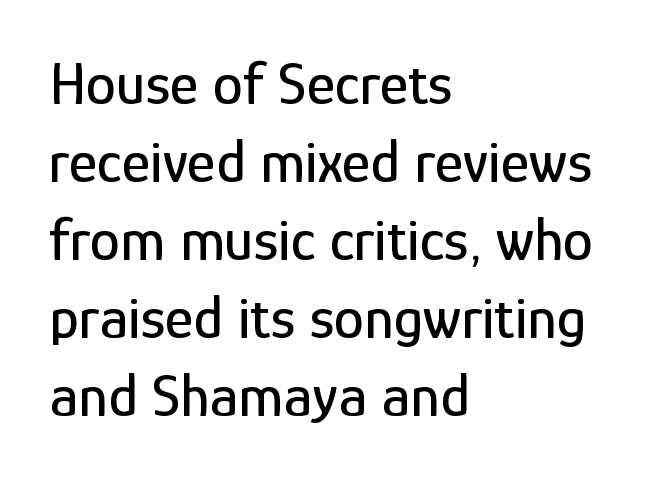
{"serif": "no", "italic": "no", "width": "condensed", "stroke_contrast": "low", "x_height": "medium", "monospaced": "no", "underline": "no", "align": "left", "line_spacing": "normal", "line_spacing_ratio": 1.28, "letter_spacing": "normal", "letter_spacing_em": 0.0, "glyph_px": 61}
